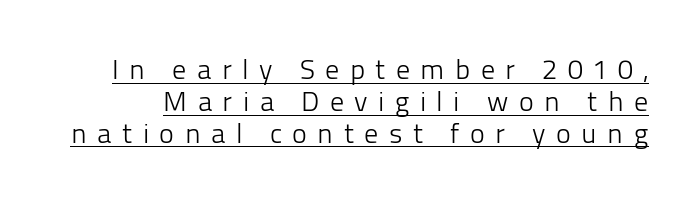
The image shows 28 px light sans-serif type, upright; set tight line spacing (1.14x), unusually wide letter spacing (+0.37 em), underlined; low stroke contrast and a medium x-height.
